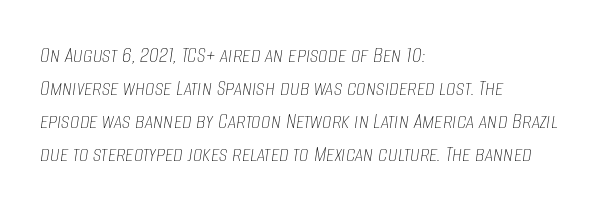
{"italic": "yes", "lean": "right", "slant_degrees": 8, "bold": "no", "underline": "no", "align": "left", "line_spacing": "normal", "line_spacing_ratio": 1.37, "letter_spacing": "normal", "letter_spacing_em": 0.0, "glyph_px": 24}
